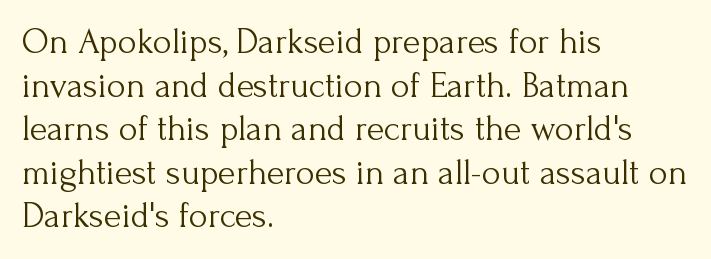
The passage shown is typed in a proportional face where columns would drift. You could call the tracking neutral — neither tight nor loose. Is the type heavy? It reads as light-to-regular instead. Typographically, this falls in the serif category. Underlining? Definitely not there.
